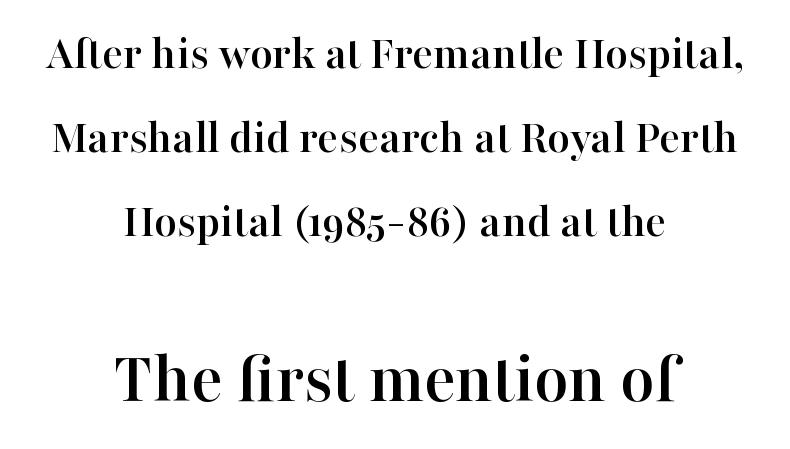
Q: Is the text italic (slanted)? A: No, it is upright.
Q: Is the typeface a serif or a sans-serif typeface? A: Serif.
Q: Is the text underlined? A: No.
Q: How is the paragraph aligned? A: Centered.
Q: Is the spacing between letters normal or unusually wide? A: Normal.
Q: Which block of text is set in a larger size, the first (top) or the second (bottom)? A: The second (bottom) one.
Q: Width (condensed, normal, or wide)? A: Normal.
Q: Stroke contrast? A: High.
Q: x-height? A: Medium.
Q: Monospaced? A: No.
